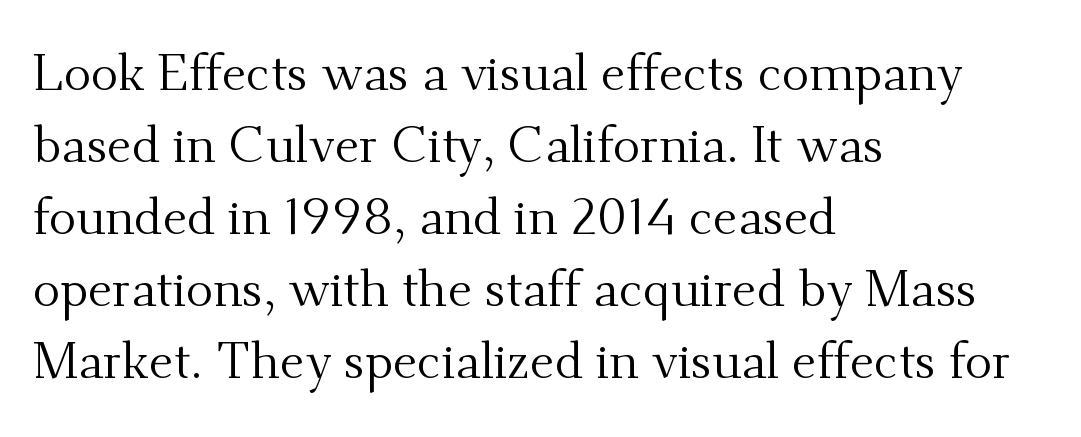
Q: Is the text bold? A: No.
Q: Is the text italic (slanted)? A: No, it is upright.
Q: Is the typeface a serif or a sans-serif typeface? A: Serif.
Q: Is the text underlined? A: No.
Q: How is the paragraph aligned? A: Left-aligned.
Q: Is the spacing between letters normal or unusually wide? A: Normal.
Q: Is the spacing between lines tight, normal or loose? A: Normal.
Q: Width (condensed, normal, or wide)? A: Normal.
Q: Stroke contrast? A: Medium.
Q: x-height? A: Small.
Q: Monospaced? A: No.
